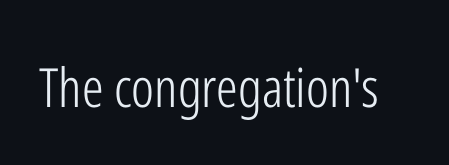
These lines are rendered in a variable-pitch font. Font category for this specimen: sans-serif. The lettering holds an erect, upright posture throughout. The zone under the glyphs is completely vacant. Letter spacing: default. Is this a heavy cut? Hardly; it is regular or lighter.
